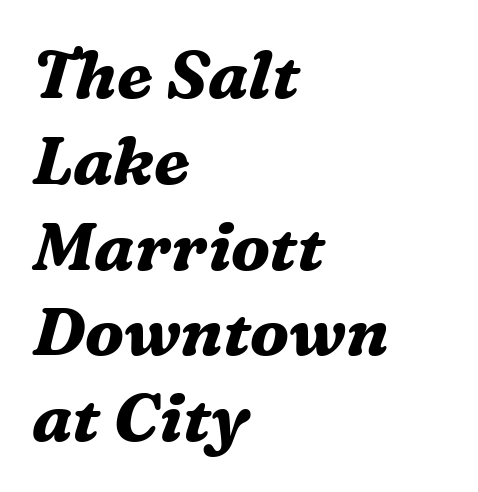
The image shows 67 px bold serif type, italic (leaning right); set left-aligned, normal line spacing (1.28x), normal letter spacing, not underlined; medium stroke contrast and a medium x-height.
